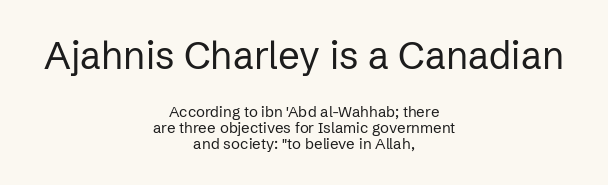
{"serif": "no", "italic": "no", "bold": "no", "weight": "regular", "width": "normal", "stroke_contrast": "low", "x_height": "medium", "monospaced": "no", "underline": "no", "align": "center", "line_spacing": "tight", "line_spacing_ratio": 1.07, "letter_spacing": "normal", "letter_spacing_em": 0.0, "larger_block": "first", "size_ratio": 2.53, "glyph_px": 38}
